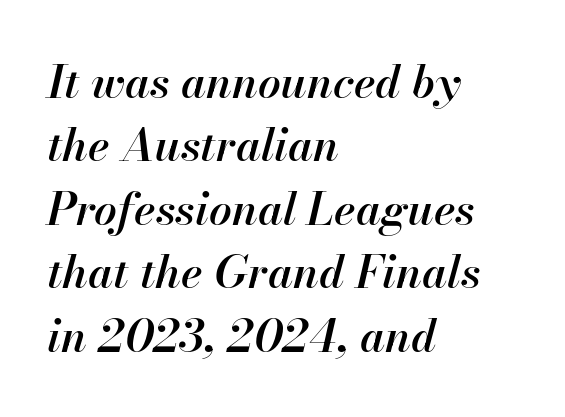
Leftover space on each line is placed entirely after the last word. Whoever set this chose a conventional vertical rhythm. In terms of weight, the rendering is demibold, just under bold. Words appear dense and cohesive because spacing is normal.
